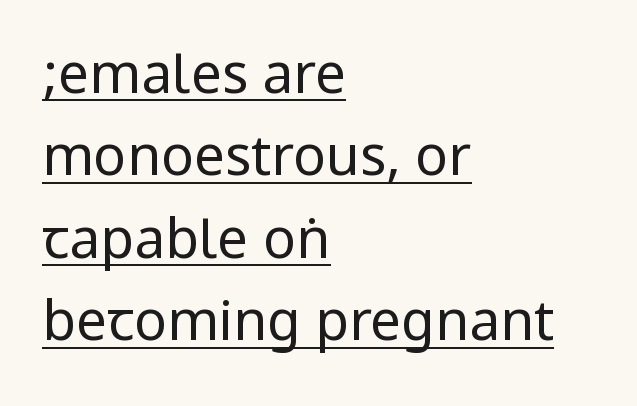
{"serif": "no", "italic": "no", "bold": "no", "weight": "regular", "width": "condensed", "stroke_contrast": "low", "underline": "yes", "align": "left", "line_spacing": "normal", "line_spacing_ratio": 1.5, "letter_spacing": "normal", "letter_spacing_em": 0.0, "glyph_px": 55}
